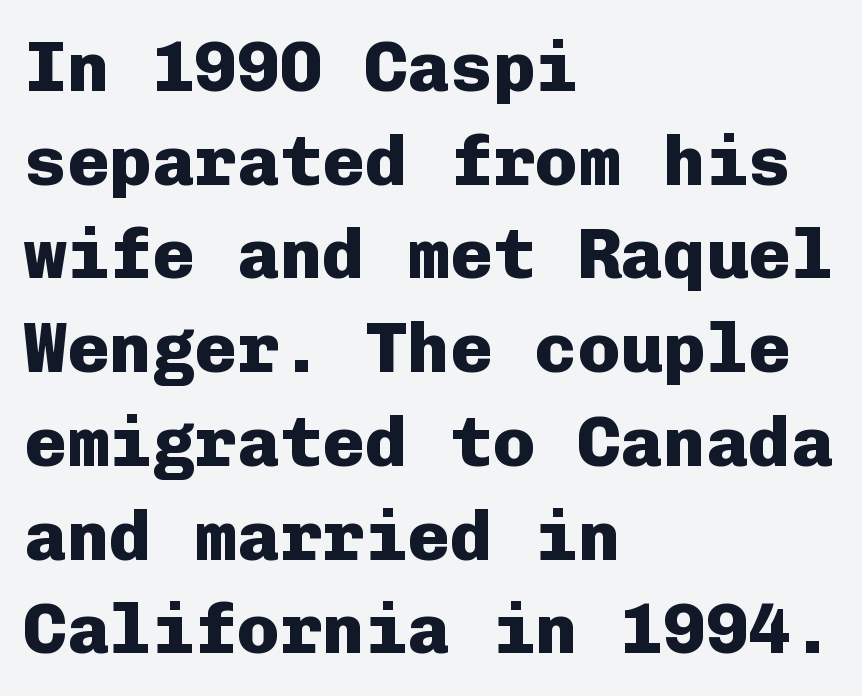
{"serif": "no", "italic": "no", "bold": "yes", "weight": "heavy", "width": "normal", "stroke_contrast": "low", "x_height": "medium", "monospaced": "yes", "underline": "no", "align": "left", "line_spacing": "normal", "line_spacing_ratio": 1.32, "letter_spacing": "normal", "letter_spacing_em": 0.0, "glyph_px": 71}
